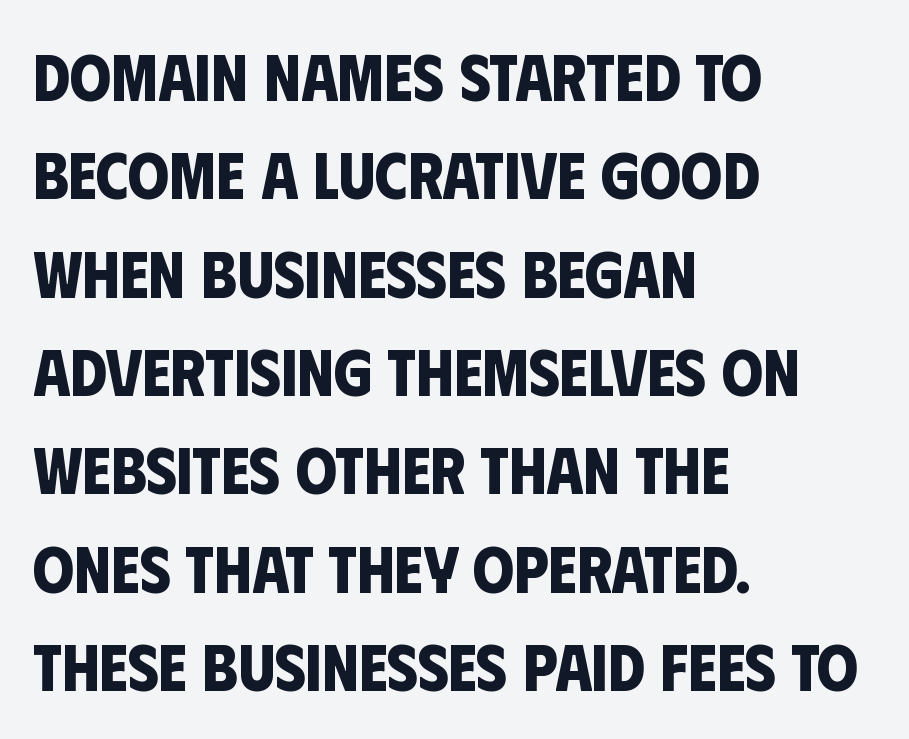
Caption: standard tracking, unaltered. Interline gaps are of average width in this sample. A dark, heavy texture on the line: the type is bold. Casual observation: everything's shoved over to the left. Here the designer chose a conventional face with non-uniform glyph widths.
